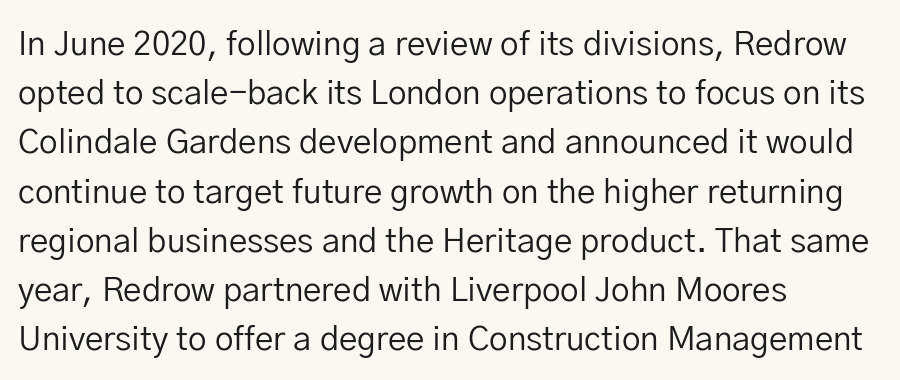
The image shows 33 px regular-weight sans-serif type, upright; set left-aligned, normal line spacing (1.49x), normal letter spacing, not underlined; low stroke contrast and a medium x-height.
